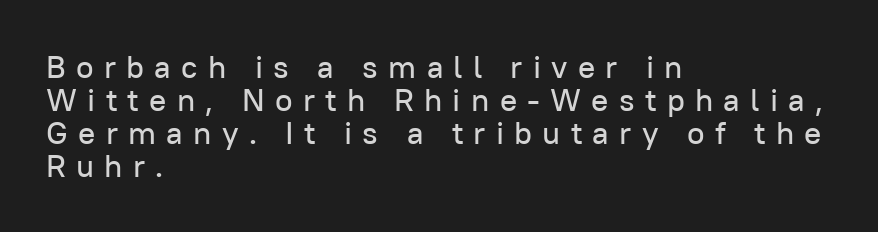
Unmarked baselines from the first word to the last. The type sits square on the baseline with zero lean. Here the designer chose a conventional face with non-uniform glyph widths. Left-aligned paragraph, ragged on the right. Display-style spreading of the glyphs; the letterfit is very open.
